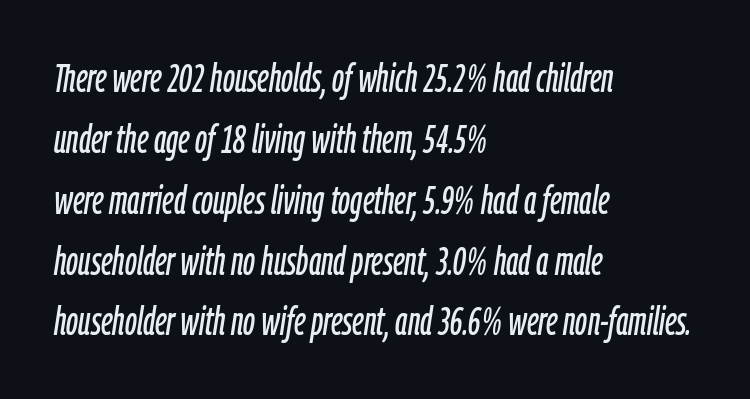
The image shows 39 px condensed type, italic (leaning right); set left-aligned, normal line spacing (1.56x), normal letter spacing, not underlined; low stroke contrast and a medium x-height.
